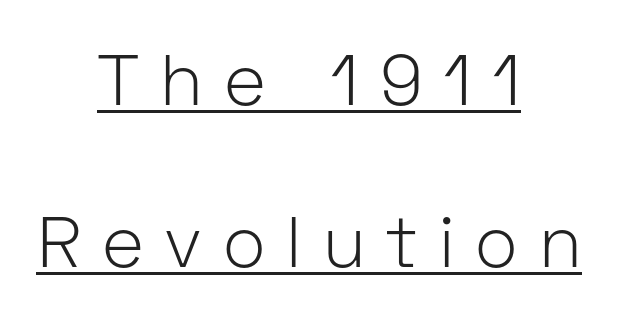
Layout note: lines centered. Is this a fixed-width face? No — the glyphs have proportional, varying widths. Does extra space separate the letters? Yes, quite a lot of it. Posture: vertical. Type style note: lacks serifs. Like a heading marked for emphasis, these lines bear an underscore.
